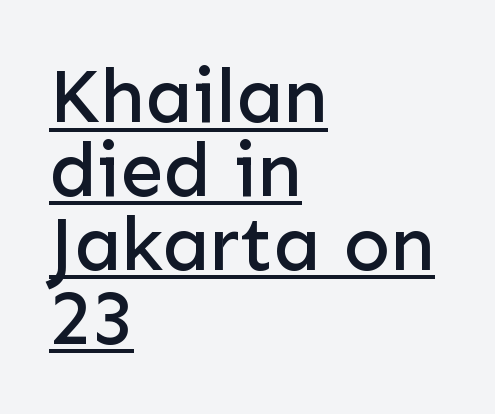
Tall strokes in this sample are plumb rather than angled. These lines are rendered in a variable-pitch font. Underline: present. Standard letterfit; no display-style spreading of the glyphs.
